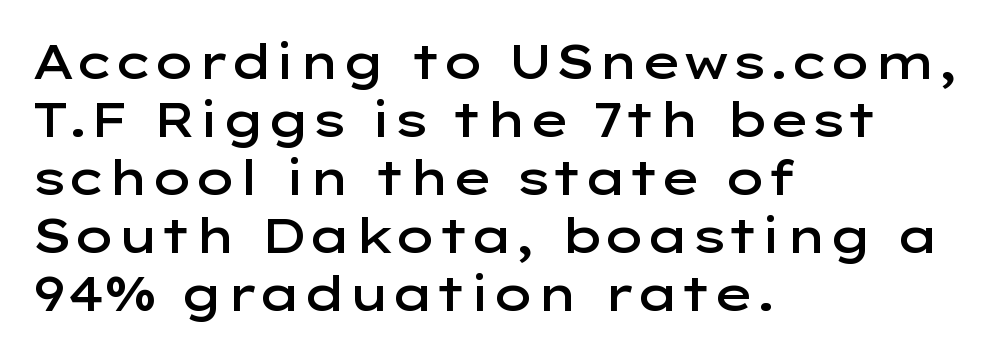
{"serif": "no", "italic": "no", "bold": "semi", "weight": "semibold", "width": "wide", "stroke_contrast": "low", "x_height": "medium", "monospaced": "no", "underline": "no", "align": "left", "line_spacing_ratio": 1.21, "letter_spacing": "normal", "letter_spacing_em": 0.0, "glyph_px": 48}
